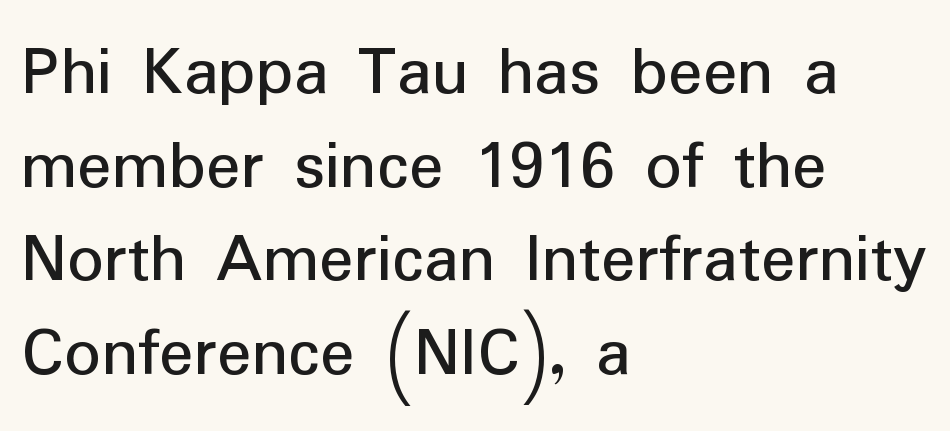
{"serif": "no", "italic": "no", "width": "normal", "stroke_contrast": "low", "x_height": "medium", "monospaced": "no", "underline": "no", "align": "left", "line_spacing": "normal", "line_spacing_ratio": 1.3, "letter_spacing": "normal", "letter_spacing_em": 0.0, "glyph_px": 72}
